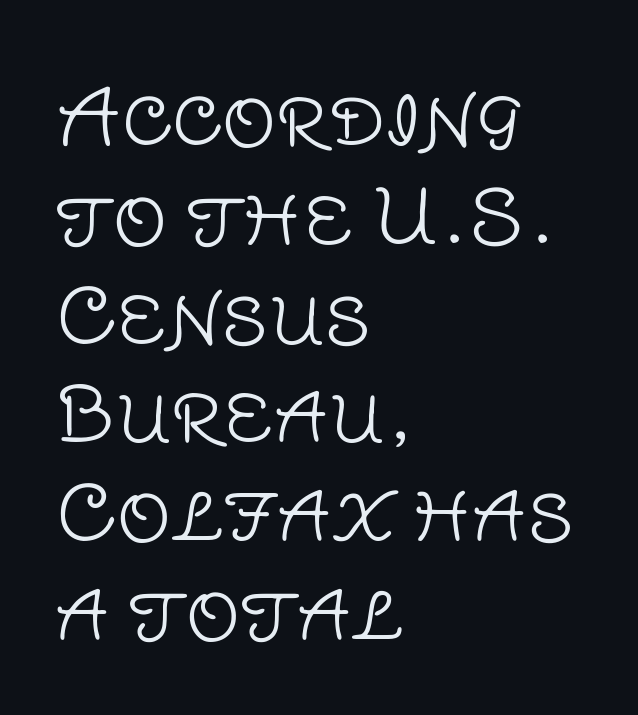
On a weight scale, this lands at 450 or below. What's the leading like? Ordinary, nothing unusual. Letters rest on an invisible, unmarked baseline. A typesetter would call this proportional, since set widths differ per character. Are there feet on the stems? There aren't — it's a sans.
